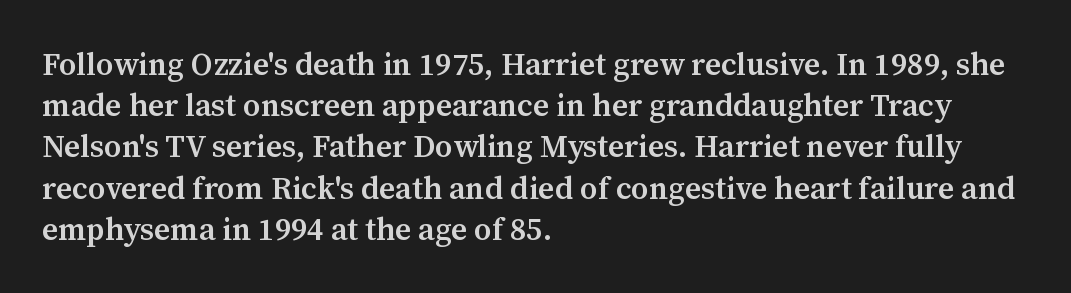
{"serif": "yes", "italic": "no", "bold": "semi", "weight": "semibold", "width": "normal", "stroke_contrast": "medium", "x_height": "medium", "monospaced": "no", "underline": "no", "align": "left", "line_spacing": "normal", "line_spacing_ratio": 1.33, "letter_spacing": "normal", "letter_spacing_em": 0.0, "glyph_px": 31}
